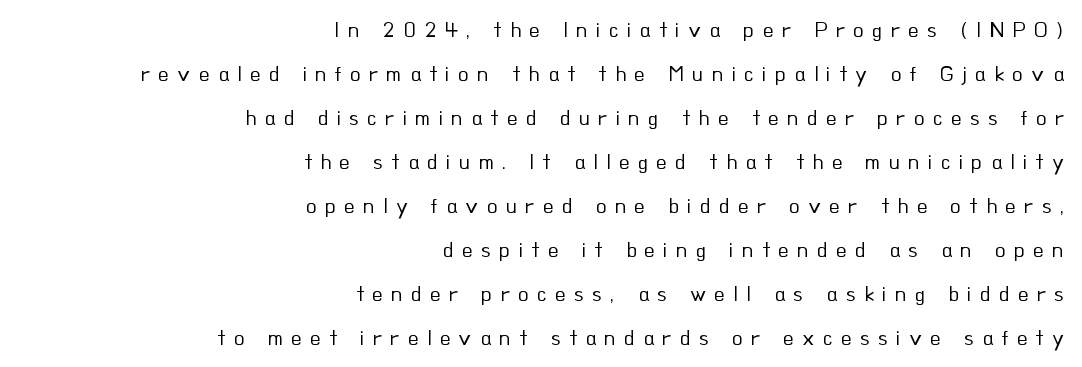
What's the leading like? Stretched, with rows far apart. All the whitespace from short lines collects on the left. Tall strokes in this sample are plumb rather than angled. The typeface has the unassuming heft of standard copy or less. The words here are not underlined.
